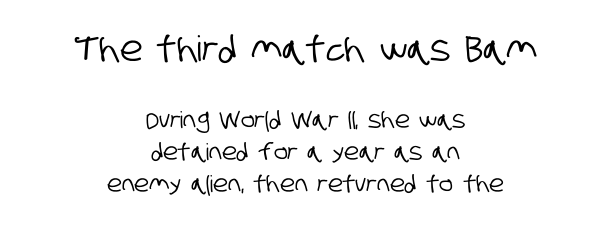
These lines sit exactly where default settings would place them. The face used here is a sans, in the tradition of grotesques and geometrics. Glyph-to-glyph distance matches everyday printed text. Block one is the big one; block two sits smaller underneath. The rag falls on both sides of this text block equally. Words float on clear page, feet unadorned.
